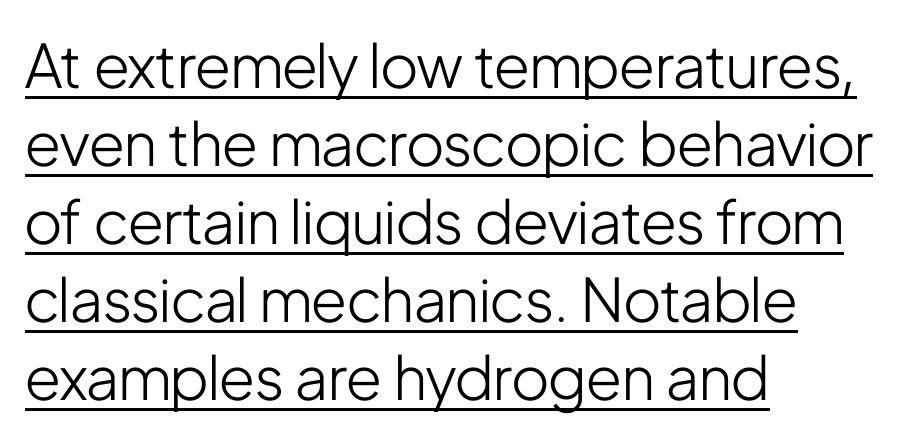
Q: Is the text bold? A: No.
Q: Is the text italic (slanted)? A: No, it is upright.
Q: Is the typeface a serif or a sans-serif typeface? A: Sans-serif.
Q: Is the text underlined? A: Yes.
Q: How is the paragraph aligned? A: Left-aligned.
Q: Is the spacing between letters normal or unusually wide? A: Normal.
Q: Is the spacing between lines tight, normal or loose? A: Normal.
Q: Width (condensed, normal, or wide)? A: Condensed.
Q: Stroke contrast? A: Low.
Q: x-height? A: Medium.
Q: Monospaced? A: No.
